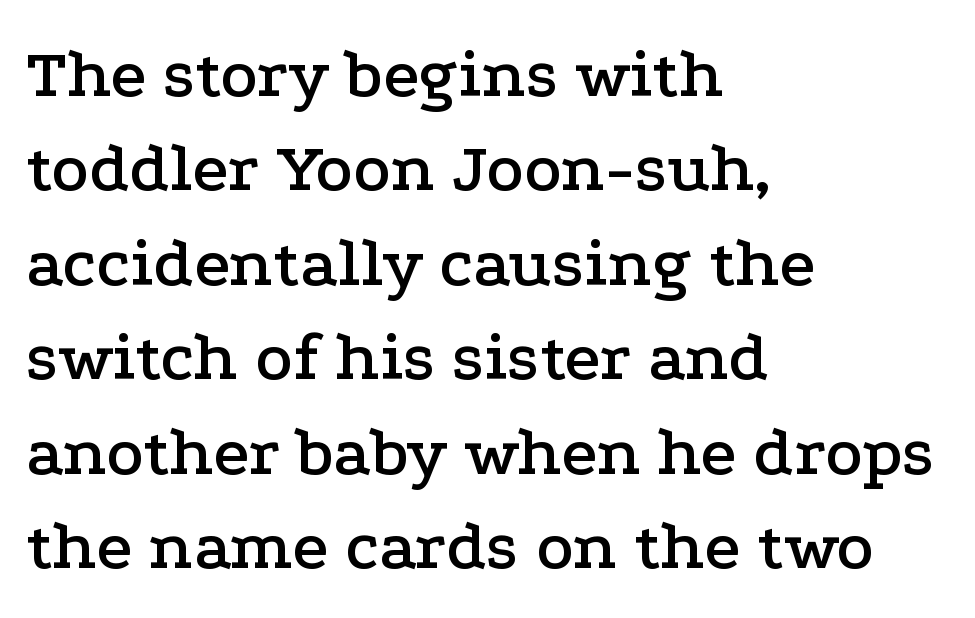
Check where the strokes stop: tiny serifs finish them off. The text block is weighted toward the left margin, trailing off unevenly rightward. What's the leading like? Ordinary, nothing unusual. The face used here is proportionally spaced, like ordinary book or web type.
